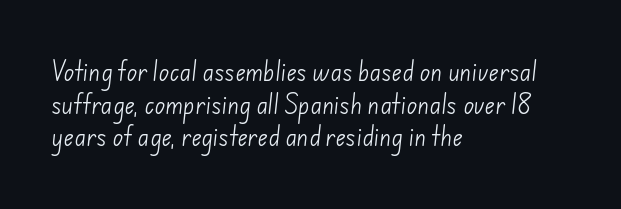
{"bold": "no", "underline": "no", "align": "left", "line_spacing": "normal", "line_spacing_ratio": 1.48, "letter_spacing": "normal", "letter_spacing_em": 0.0, "glyph_px": 22}
